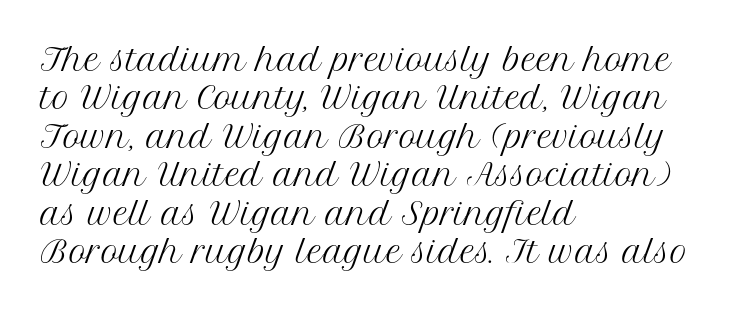
{"serif": "yes", "bold": "no", "weight": "regular", "width": "normal", "stroke_contrast": "medium", "x_height": "medium", "monospaced": "no", "underline": "no", "align": "left", "line_spacing": "normal", "line_spacing_ratio": 1.28, "letter_spacing": "normal", "letter_spacing_em": 0.0, "glyph_px": 30}
